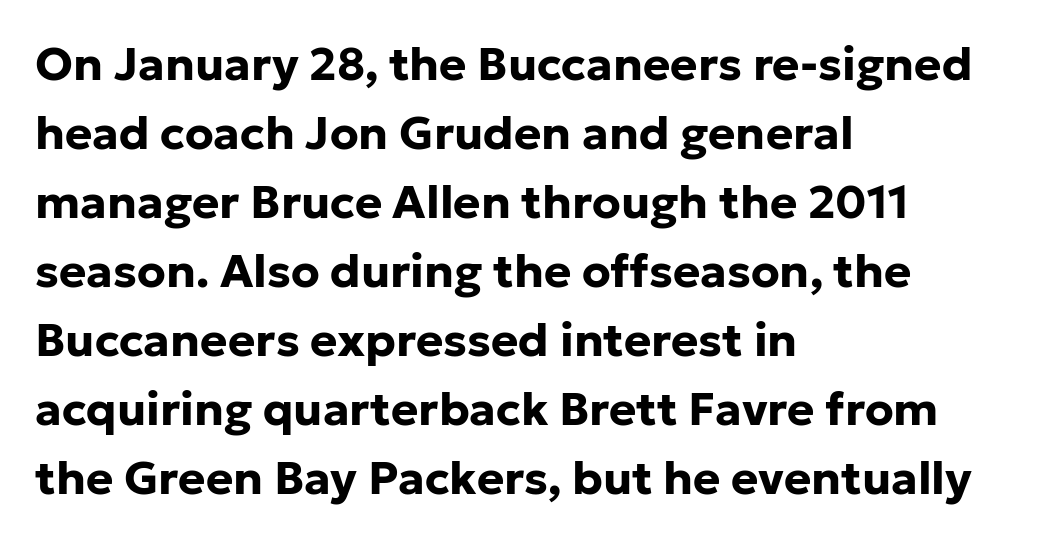
{"serif": "no", "italic": "no", "bold": "yes", "weight": "bold", "width": "normal", "stroke_contrast": "low", "x_height": "medium", "monospaced": "no", "underline": "no", "align": "left", "line_spacing": "normal", "line_spacing_ratio": 1.5, "letter_spacing": "normal", "letter_spacing_em": 0.0, "glyph_px": 46}
